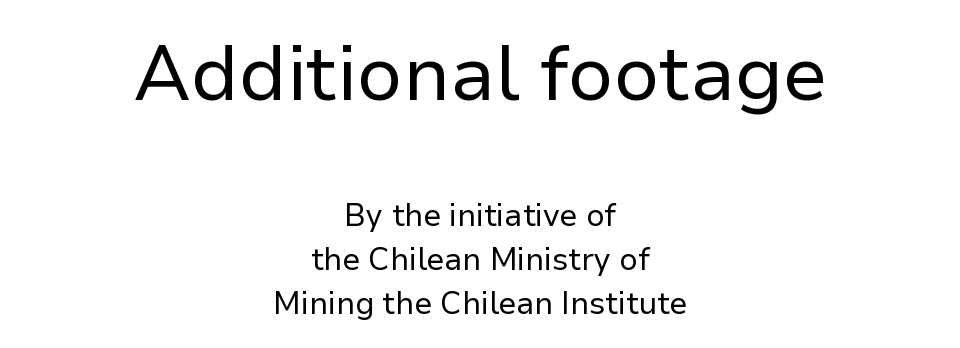
Q: Is the text bold? A: No.
Q: Is the text italic (slanted)? A: No, it is upright.
Q: Is the typeface a serif or a sans-serif typeface? A: Sans-serif.
Q: Is the text underlined? A: No.
Q: How is the paragraph aligned? A: Centered.
Q: Is the spacing between letters normal or unusually wide? A: Normal.
Q: Is the spacing between lines tight, normal or loose? A: Normal.
Q: Which block of text is set in a larger size, the first (top) or the second (bottom)? A: The first (top) one.
Q: Width (condensed, normal, or wide)? A: Normal.
Q: Stroke contrast? A: Low.
Q: x-height? A: Medium.
Q: Monospaced? A: No.
